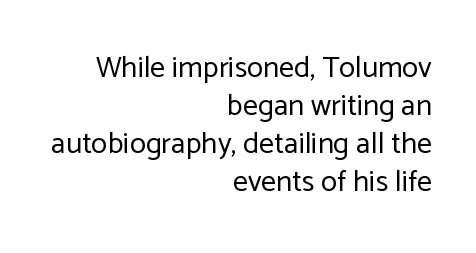
Q: Is the text bold? A: No.
Q: Is the text italic (slanted)? A: No, it is upright.
Q: Is the typeface a serif or a sans-serif typeface? A: Sans-serif.
Q: Is the text underlined? A: No.
Q: How is the paragraph aligned? A: Right-aligned.
Q: Is the spacing between letters normal or unusually wide? A: Normal.
Q: Is the spacing between lines tight, normal or loose? A: Normal.
Q: Width (condensed, normal, or wide)? A: Normal.
Q: Stroke contrast? A: Low.
Q: x-height? A: Medium.
Q: Monospaced? A: No.
